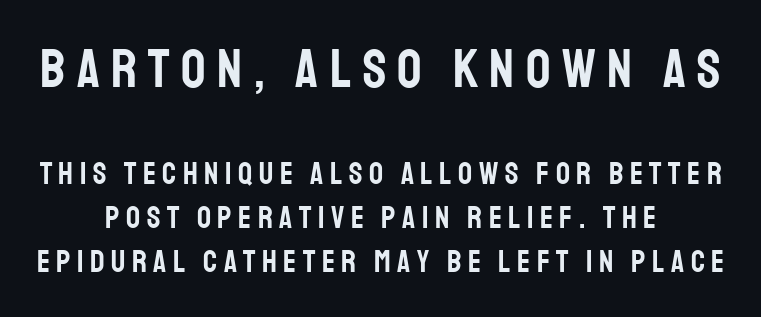
Q: Is the text italic (slanted)? A: No, it is upright.
Q: Is the typeface a serif or a sans-serif typeface? A: Sans-serif.
Q: Is the text underlined? A: No.
Q: How is the paragraph aligned? A: Centered.
Q: Is the spacing between letters normal or unusually wide? A: Unusually wide.
Q: Is the spacing between lines tight, normal or loose? A: Normal.
Q: Which block of text is set in a larger size, the first (top) or the second (bottom)? A: The first (top) one.
Q: Width (condensed, normal, or wide)? A: Condensed.
Q: Stroke contrast? A: Low.
Q: x-height? A: Large.
Q: Monospaced? A: No.
